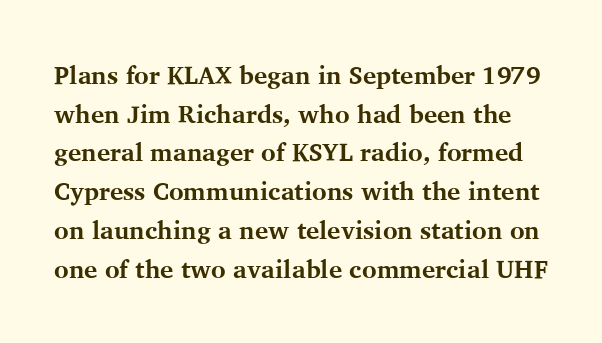
Successive baselines arrive at the customary interval. Any mark beneath the type? The region is blank. A roman cut, with each character standing at attention. Is the letter spacing exaggerated? No — it looks like the ordinary default. Weight check: bold — yes, fully.
